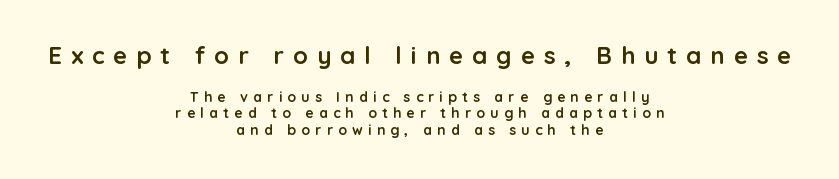
The image shows 24 px bold type, upright; set centered, line spacing 1.18x, unusually wide letter spacing (+0.38 em), not underlined; the first (top) block is 1.71x larger.
